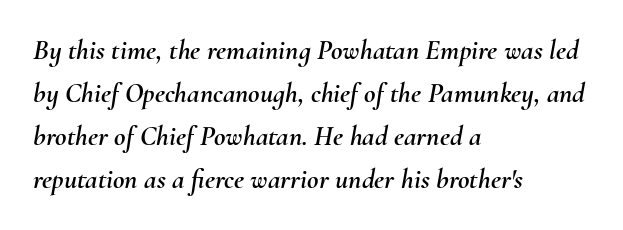
The image shows 28 px text type, italic (leaning right); set left-aligned, normal line spacing (1.53x), normal letter spacing, not underlined; medium stroke contrast and a small x-height.
